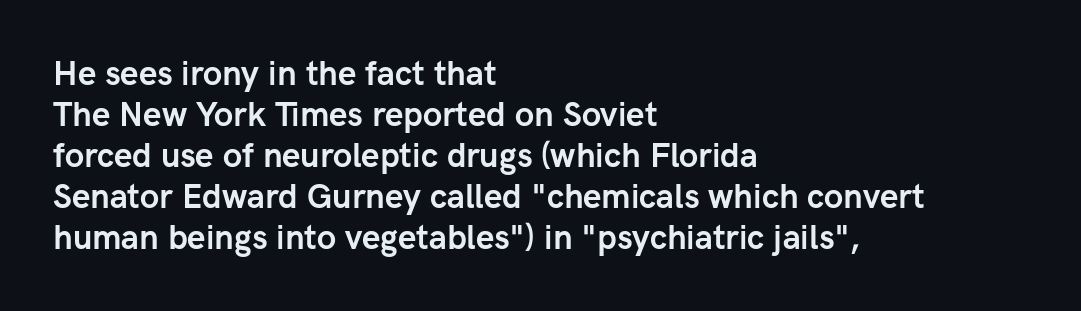
{"serif": "no", "italic": "no", "bold": "yes", "weight": "semibold", "width": "normal", "stroke_contrast": "low", "x_height": "medium", "monospaced": "no", "underline": "no", "align": "left", "line_spacing_ratio": 1.24, "letter_spacing": "normal", "letter_spacing_em": 0.0, "glyph_px": 33}
